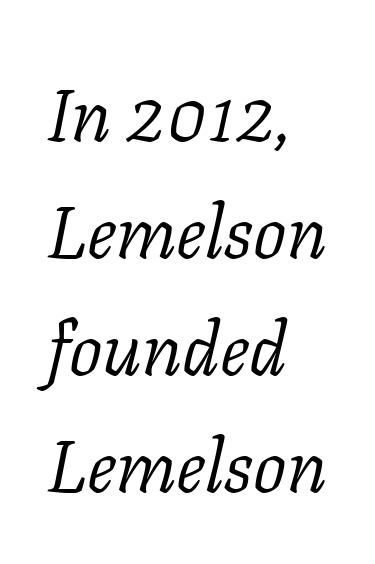
{"serif": "yes", "italic": "yes", "lean": "right", "slant_degrees": 11, "bold": "no", "weight": "light", "width": "normal", "stroke_contrast": "low", "x_height": "medium", "monospaced": "no", "underline": "no", "align": "left", "line_spacing": "normal", "line_spacing_ratio": 1.58, "letter_spacing": "normal", "letter_spacing_em": 0.0, "glyph_px": 74}
